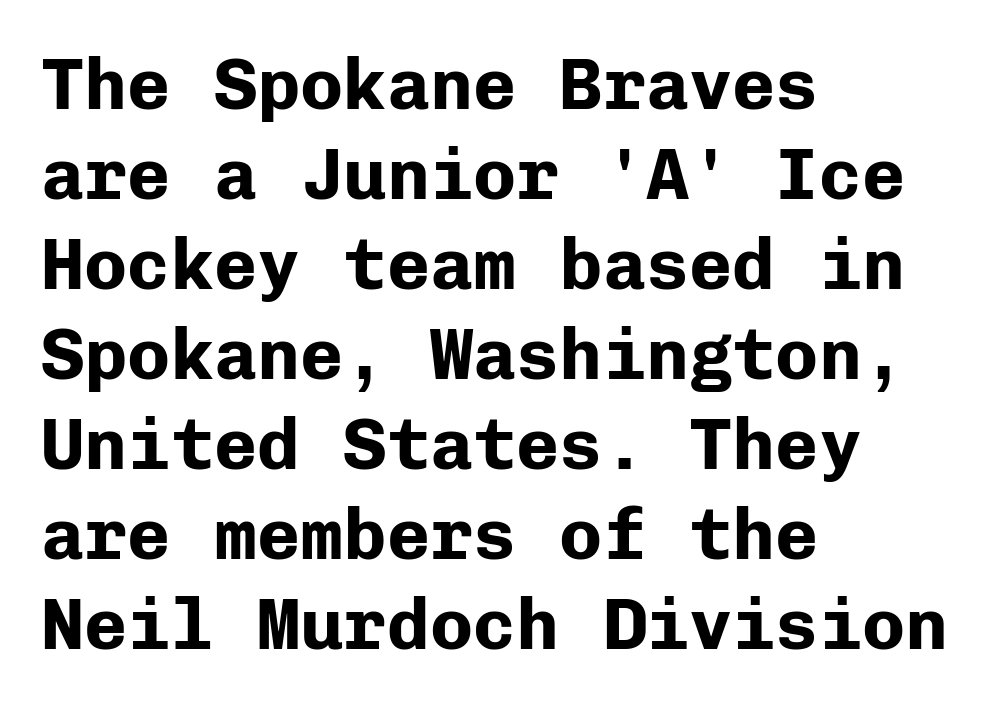
The image shows 72 px bold sans-serif type, upright, monospaced; set left-aligned, normal line spacing (1.25x), normal letter spacing, not underlined; low stroke contrast and a medium x-height.
